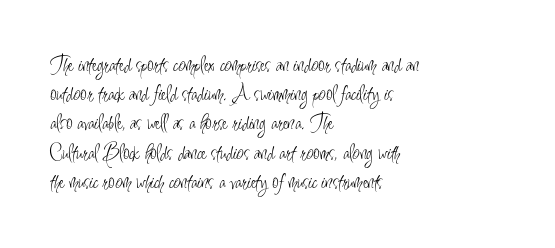
{"bold": "no", "underline": "no", "align": "left", "line_spacing": "normal", "line_spacing_ratio": 1.27, "letter_spacing": "normal", "letter_spacing_em": 0.0, "glyph_px": 23}
